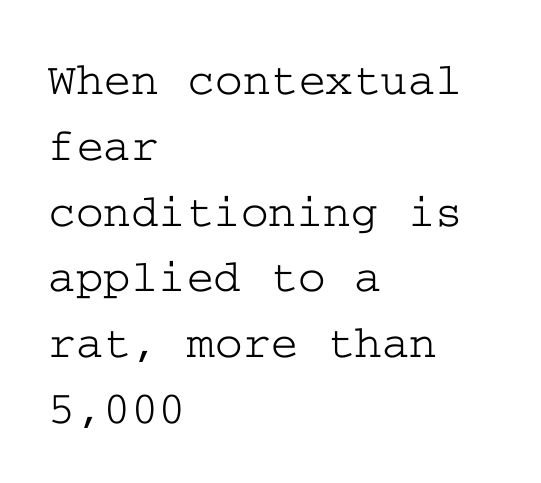
{"serif": "yes", "italic": "no", "width": "wide", "stroke_contrast": "low", "x_height": "medium", "underline": "no", "align": "left", "line_spacing": "normal", "line_spacing_ratio": 1.4, "letter_spacing": "normal", "letter_spacing_em": 0.0, "glyph_px": 47}
